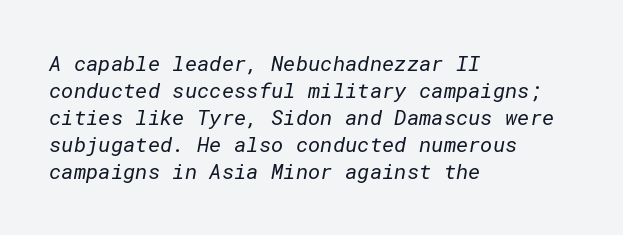
Q: Is the text bold? A: No.
Q: Is the text underlined? A: No.
Q: How is the paragraph aligned? A: Left-aligned.
Q: Is the spacing between letters normal or unusually wide? A: Normal.
Q: Is the spacing between lines tight, normal or loose? A: Normal.
